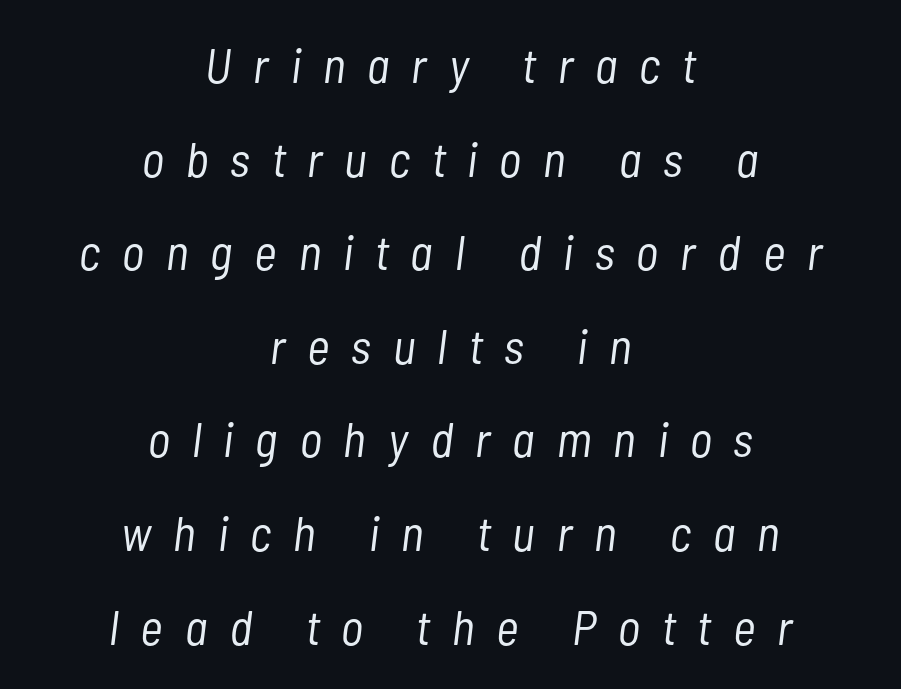
{"italic": "yes", "lean": "right", "slant_degrees": 7, "bold": "no", "weight": "light", "width": "condensed", "stroke_contrast": "low", "x_height": "medium", "monospaced": "no", "underline": "no", "align": "center", "line_spacing": "loose", "line_spacing_ratio": 1.91, "letter_spacing": "wide", "letter_spacing_em": 0.45, "glyph_px": 49}
